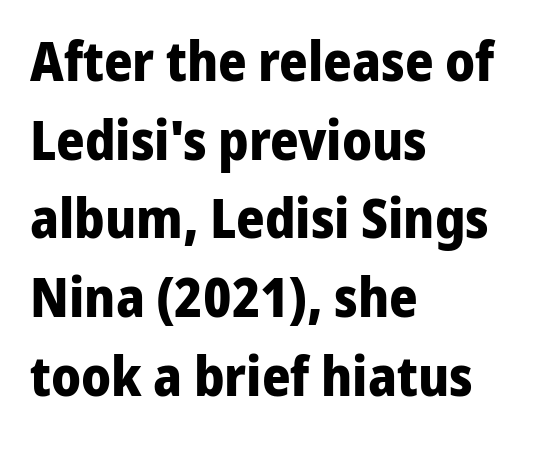
The image shows 55 px bold sans-serif type, upright; set left-aligned, normal line spacing (1.43x), normal letter spacing, not underlined; low stroke contrast and a medium x-height.
